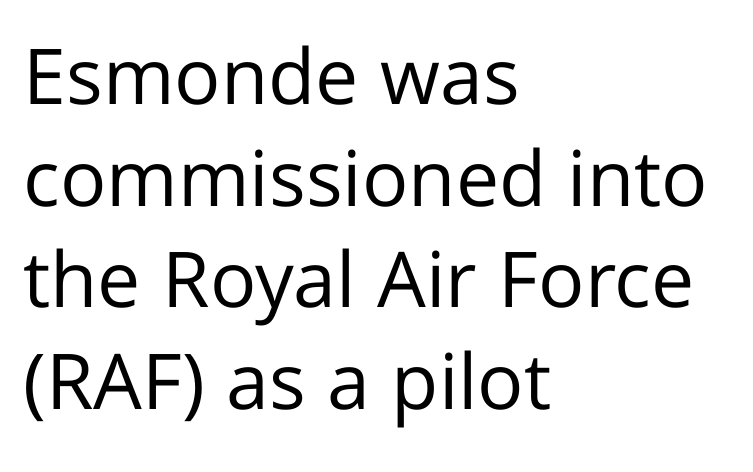
The image shows 77 px regular-weight sans-serif type, upright; set left-aligned, normal line spacing (1.32x), normal letter spacing, not underlined; low stroke contrast and a medium x-height.
